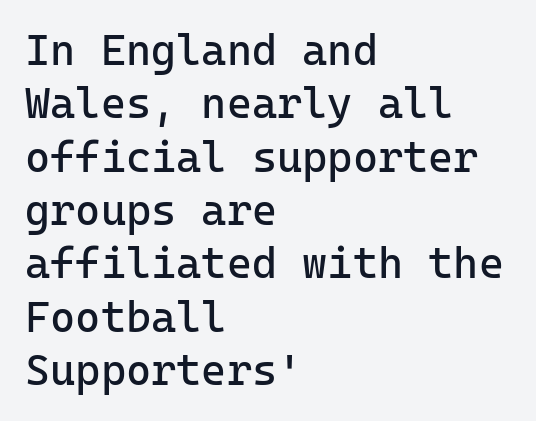
Clear beneath every line of the passage. Nobody touched the tracking dial on this one. This sample has the even, mechanical cadence of fixed-width lettering. A light-to-regular cut is what we see here. The rendering anchors every line to the left-hand side. In terms of posture, this sample is upright.
